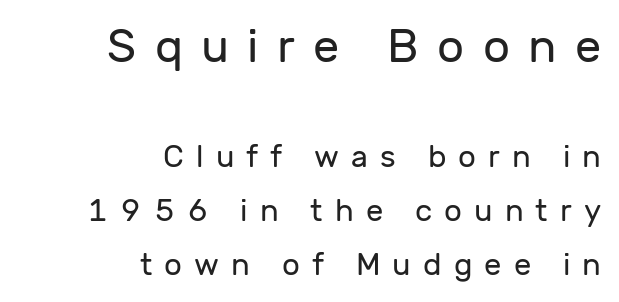
The image shows 47 px regular-weight sans-serif type, upright; set right-aligned, line spacing 1.75x, unusually wide letter spacing (+0.39 em), not underlined; the first (top) block is 1.52x larger; low stroke contrast and a medium x-height.
